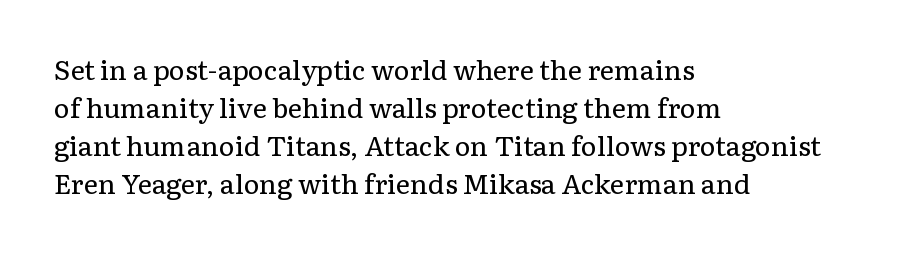
Q: Is the text bold? A: No.
Q: Is the text italic (slanted)? A: No, it is upright.
Q: Is the text underlined? A: No.
Q: How is the paragraph aligned? A: Left-aligned.
Q: Is the spacing between letters normal or unusually wide? A: Normal.
Q: Is the spacing between lines tight, normal or loose? A: Normal.
